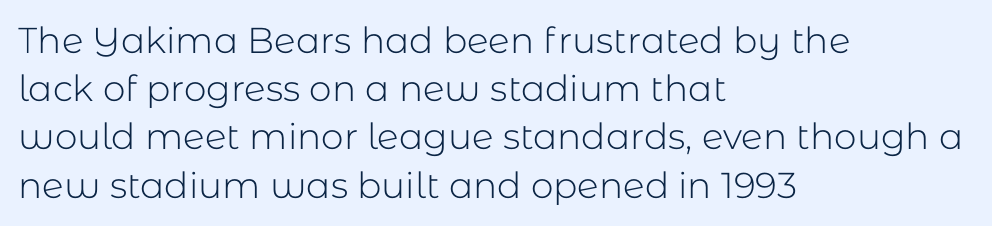
Q: Is the text bold? A: No.
Q: Is the text italic (slanted)? A: No, it is upright.
Q: Is the typeface a serif or a sans-serif typeface? A: Sans-serif.
Q: Is the text underlined? A: No.
Q: How is the paragraph aligned? A: Left-aligned.
Q: Is the spacing between letters normal or unusually wide? A: Normal.
Q: Is the spacing between lines tight, normal or loose? A: Normal.
Q: Width (condensed, normal, or wide)? A: Normal.
Q: Stroke contrast? A: Low.
Q: x-height? A: Medium.
Q: Monospaced? A: No.
